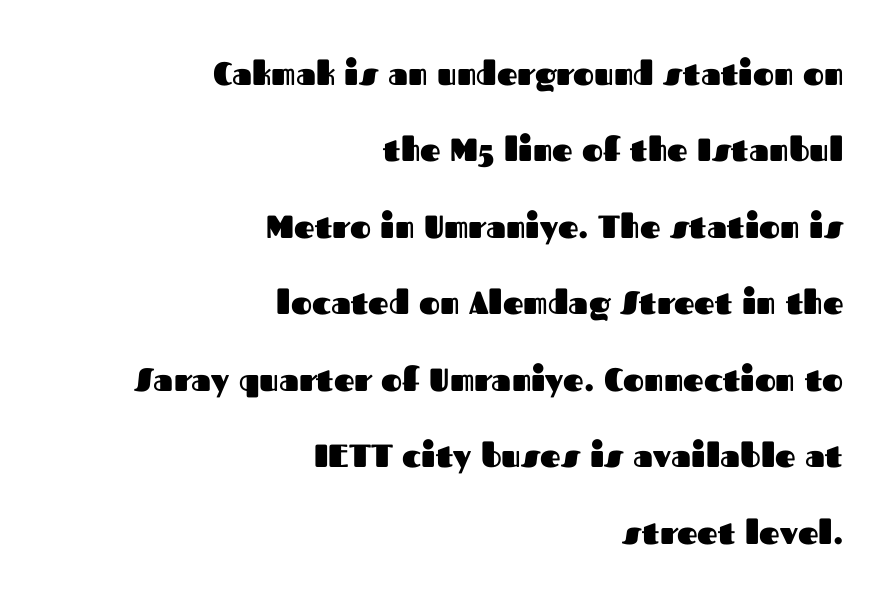
{"serif": "no", "italic": "no", "bold": "yes", "weight": "heavy", "width": "normal", "stroke_contrast": "medium", "x_height": "medium", "monospaced": "no", "underline": "no", "align": "right", "line_spacing": "loose", "line_spacing_ratio": 2.39, "letter_spacing": "normal", "letter_spacing_em": 0.0, "glyph_px": 32}
